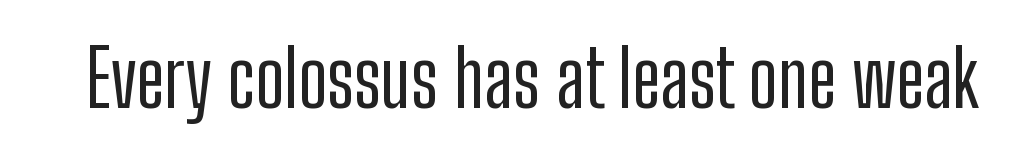
{"serif": "no", "italic": "no", "width": "condensed", "stroke_contrast": "low", "x_height": "medium", "monospaced": "no", "underline": "no", "letter_spacing": "normal", "letter_spacing_em": 0.0, "glyph_px": 79}
